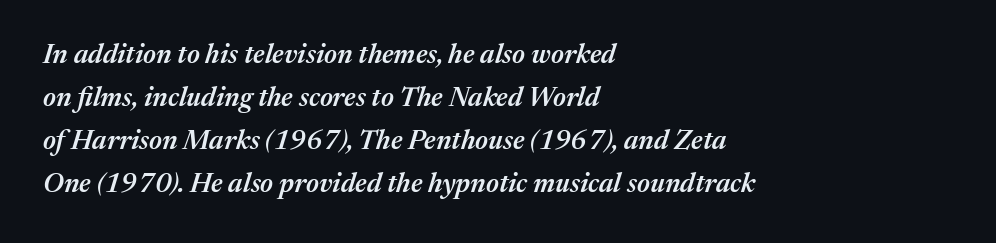
Q: Is the text bold? A: Semi-bold.
Q: Is the text italic (slanted)? A: Yes, it leans right by about 17 degrees.
Q: Is the text underlined? A: No.
Q: How is the paragraph aligned? A: Left-aligned.
Q: Is the spacing between letters normal or unusually wide? A: Normal.
Q: Is the spacing between lines tight, normal or loose? A: Normal.
